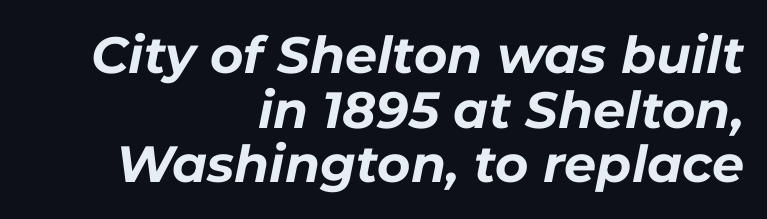
Q: Is the text bold? A: Yes.
Q: Is the text italic (slanted)? A: Yes, it leans right by about 11 degrees.
Q: Is the text underlined? A: No.
Q: How is the paragraph aligned? A: Right-aligned.
Q: Is the spacing between letters normal or unusually wide? A: Normal.
Q: Is the spacing between lines tight, normal or loose? A: Tight.
Q: Width (condensed, normal, or wide)? A: Normal.
Q: Stroke contrast? A: Low.
Q: x-height? A: Medium.
Q: Monospaced? A: No.
